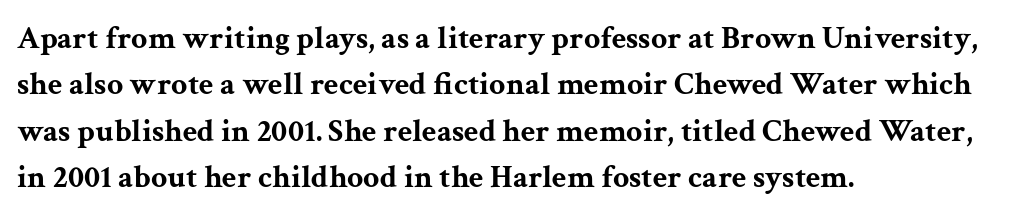
Q: Is the text bold? A: Yes.
Q: Is the text italic (slanted)? A: No, it is upright.
Q: Is the typeface a serif or a sans-serif typeface? A: Serif.
Q: Is the text underlined? A: No.
Q: How is the paragraph aligned? A: Left-aligned.
Q: Is the spacing between letters normal or unusually wide? A: Normal.
Q: Is the spacing between lines tight, normal or loose? A: Normal.
Q: Width (condensed, normal, or wide)? A: Wide.
Q: Stroke contrast? A: Medium.
Q: x-height? A: Medium.
Q: Monospaced? A: No.
